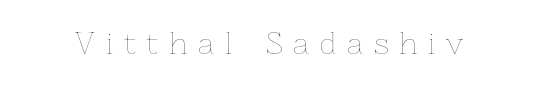
The passage shown is typed in a proportional face where columns would drift. The glyphs are unaccompanied by any horizontal stroke below them. The typography opts for an upright posture over an oblique one. Display-style spreading of the glyphs; the letterfit is very open.
